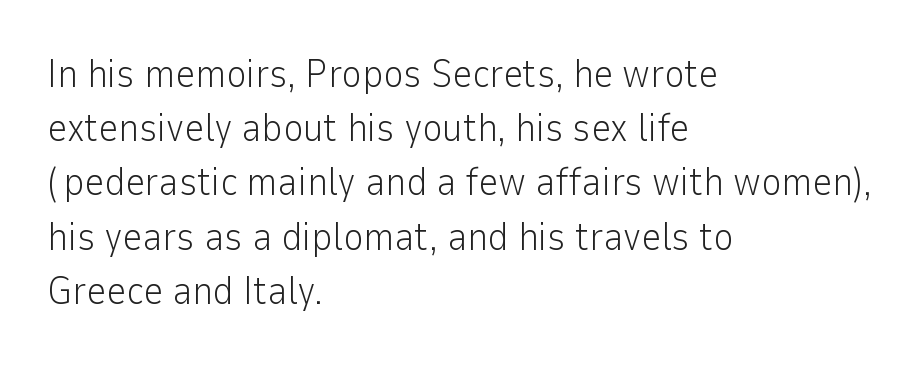
{"serif": "no", "italic": "no", "bold": "no", "weight": "light", "width": "normal", "stroke_contrast": "low", "x_height": "medium", "monospaced": "no", "underline": "no", "align": "left", "line_spacing": "normal", "line_spacing_ratio": 1.39, "letter_spacing": "normal", "letter_spacing_em": 0.0, "glyph_px": 39}
